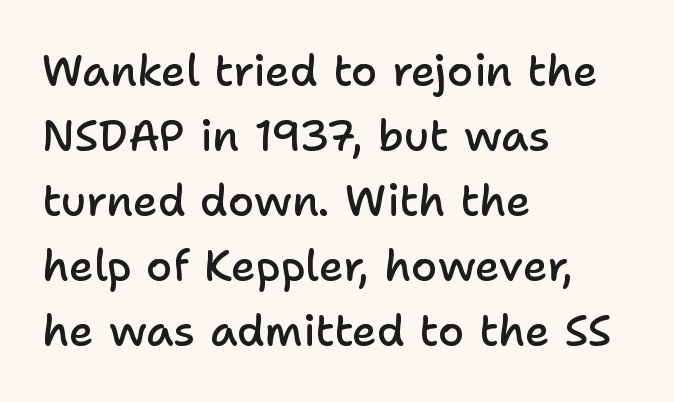
The image shows 43 px semibold sans-serif type, upright; set left-aligned, normal line spacing (1.51x), normal letter spacing, not underlined; low stroke contrast and a medium x-height.
